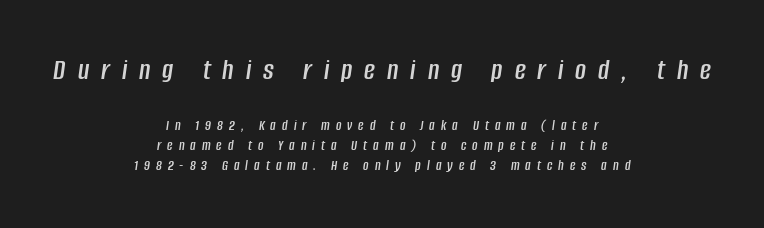
{"italic": "yes", "lean": "right", "slant_degrees": 8, "width": "condensed", "stroke_contrast": "low", "x_height": "large", "monospaced": "no", "underline": "no", "align": "center", "line_spacing": "normal", "line_spacing_ratio": 1.34, "letter_spacing": "wide", "letter_spacing_em": 0.4, "larger_block": "first", "size_ratio": 2.0, "glyph_px": 30}
